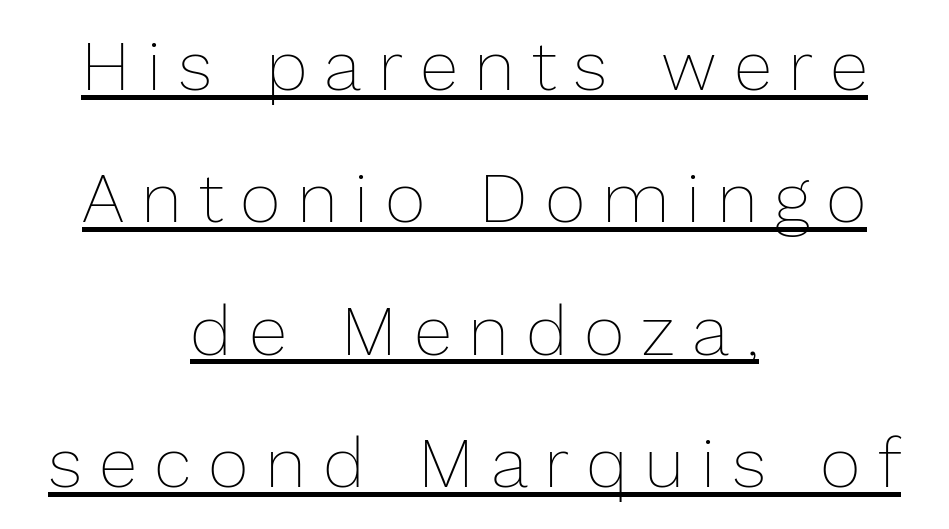
Q: Is the text bold? A: No.
Q: Is the text italic (slanted)? A: No, it is upright.
Q: Is the text underlined? A: Yes.
Q: How is the paragraph aligned? A: Centered.
Q: Is the spacing between letters normal or unusually wide? A: Unusually wide.
Q: Width (condensed, normal, or wide)? A: Normal.
Q: Stroke contrast? A: Low.
Q: x-height? A: Medium.
Q: Monospaced? A: No.
